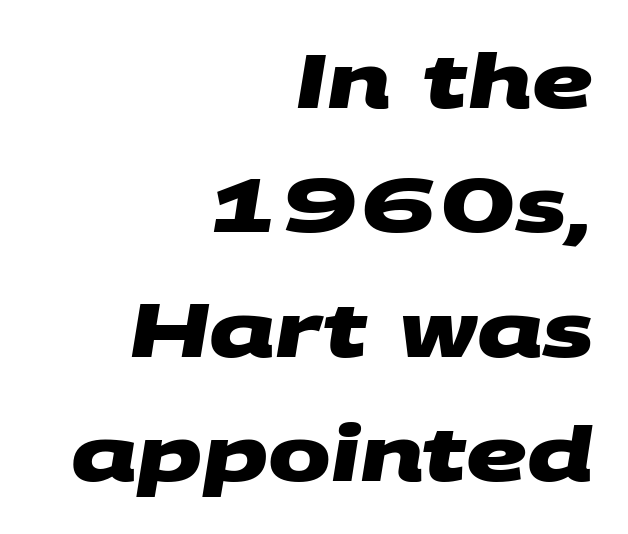
{"serif": "no", "bold": "yes", "weight": "heavy", "width": "wide", "stroke_contrast": "medium", "x_height": "large", "monospaced": "no", "underline": "no", "align": "right", "line_spacing": "normal", "line_spacing_ratio": 1.66, "letter_spacing": "normal", "letter_spacing_em": 0.0, "glyph_px": 75}
